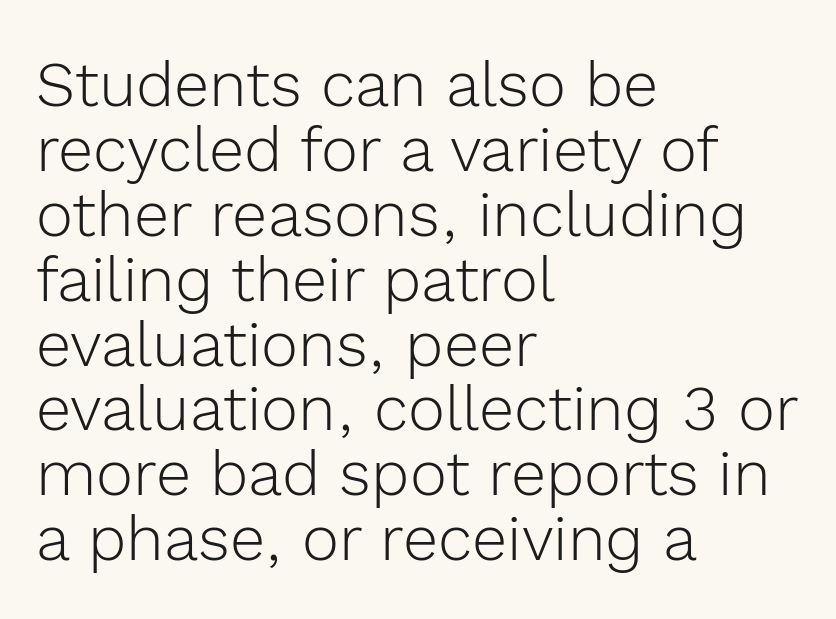
Each letter's strokes conclude bluntly, with no projecting serifs. Every character sits straight up, as roman type does. Nothing heavy about these letters — not bold at all. Each row of text sits above clean, open space.
